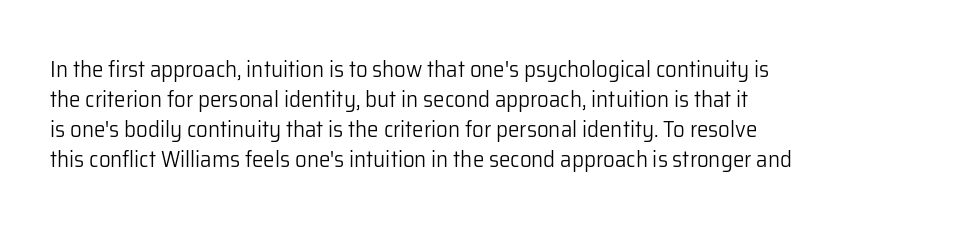
Teacher's note: observe the even left margin — that is flush-left alignment. Does extra space separate the letters? No, they use regular spacing. In terms of posture, this sample is upright. The glyphs are unaccompanied by any horizontal stroke below them. The lines sit at an ordinary, default distance from one another.
